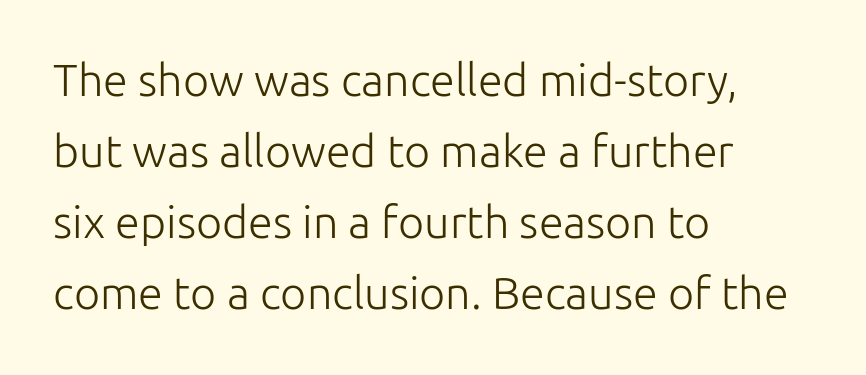
{"serif": "no", "italic": "no", "bold": "no", "weight": "light", "width": "normal", "stroke_contrast": "low", "x_height": "medium", "monospaced": "no", "underline": "no", "align": "left", "line_spacing": "normal", "line_spacing_ratio": 1.58, "letter_spacing": "normal", "letter_spacing_em": 0.0, "glyph_px": 45}
